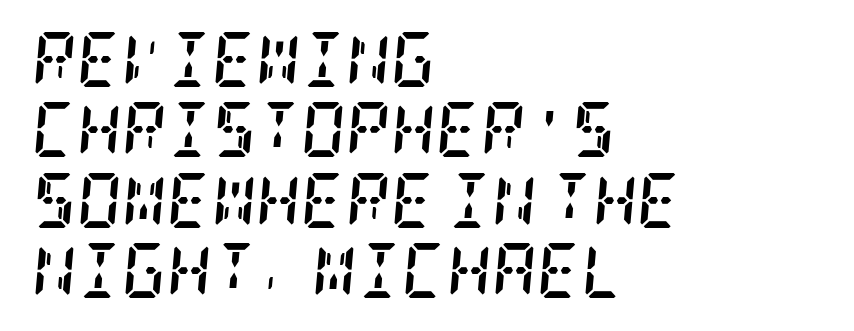
Yep, that's italic — everything's leaning. Normally led — the rows are evenly, conventionally spaced. If you drew a ruler down the left edge, every line would touch it. Each word holds together tightly as a unit, with standard inter-letter gaps. The glyphs are unaccompanied by any horizontal stroke below them. The characters look thick and weighty, a clear bold.
